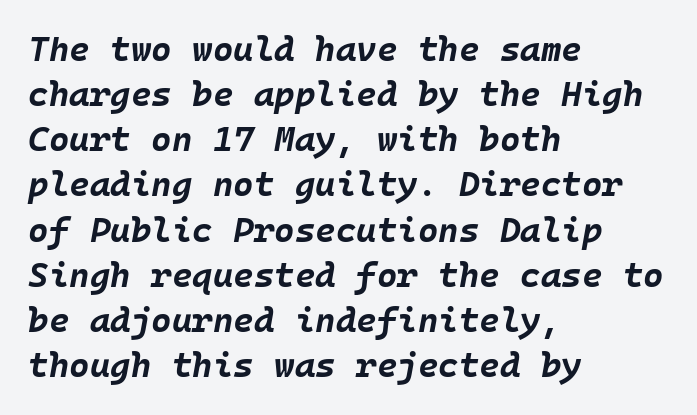
The image shows 35 px bold type, italic (leaning right); set left-aligned, normal line spacing (1.29x), normal letter spacing, not underlined; low stroke contrast and a large x-height.
